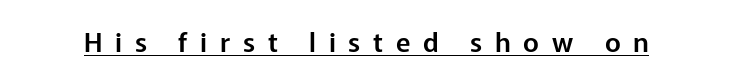
Q: Is the text italic (slanted)? A: No, it is upright.
Q: Is the text underlined? A: Yes.
Q: Is the spacing between letters normal or unusually wide? A: Unusually wide.
